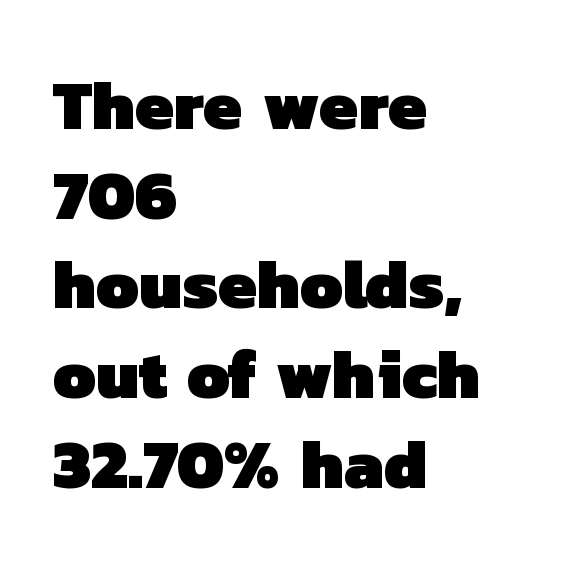
Q: Is the text bold? A: Yes.
Q: Is the typeface a serif or a sans-serif typeface? A: Sans-serif.
Q: Is the text underlined? A: No.
Q: How is the paragraph aligned? A: Left-aligned.
Q: Is the spacing between letters normal or unusually wide? A: Normal.
Q: Is the spacing between lines tight, normal or loose? A: Normal.
Q: Width (condensed, normal, or wide)? A: Normal.
Q: Stroke contrast? A: Low.
Q: x-height? A: Medium.
Q: Monospaced? A: No.
